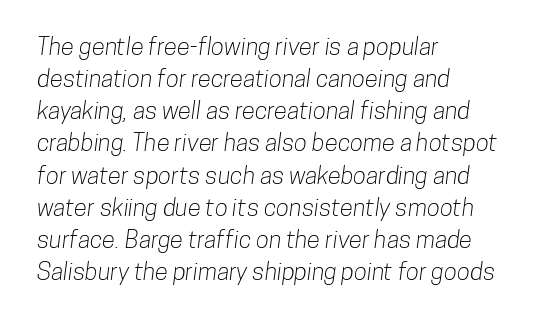
The image shows 24 px text type; set left-aligned, normal line spacing (1.34x), normal letter spacing, not underlined.
